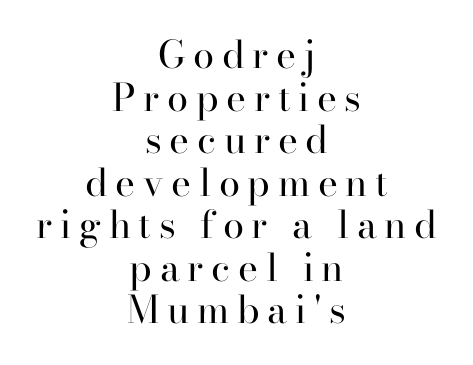
The image shows 38 px regular-weight serif type, upright; set centered, tight line spacing (1.12x), unusually wide letter spacing (+0.2 em), not underlined; high stroke contrast and a small x-height.
